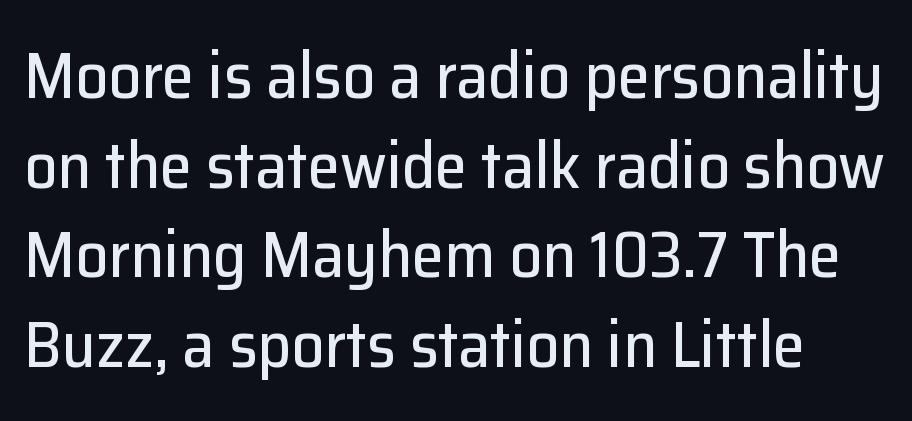
{"serif": "no", "italic": "no", "width": "normal", "stroke_contrast": "low", "x_height": "medium", "monospaced": "no", "underline": "no", "line_spacing": "normal", "line_spacing_ratio": 1.38, "letter_spacing": "normal", "letter_spacing_em": 0.0, "glyph_px": 65}
